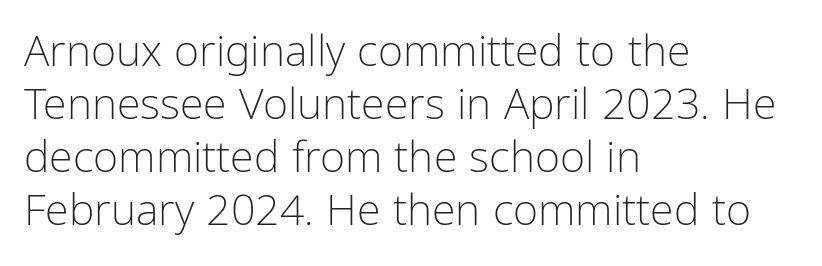
Q: Is the text bold? A: No.
Q: Is the text italic (slanted)? A: No, it is upright.
Q: Is the typeface a serif or a sans-serif typeface? A: Sans-serif.
Q: Is the text underlined? A: No.
Q: How is the paragraph aligned? A: Left-aligned.
Q: Is the spacing between letters normal or unusually wide? A: Normal.
Q: Width (condensed, normal, or wide)? A: Condensed.
Q: Stroke contrast? A: Low.
Q: x-height? A: Medium.
Q: Monospaced? A: No.
